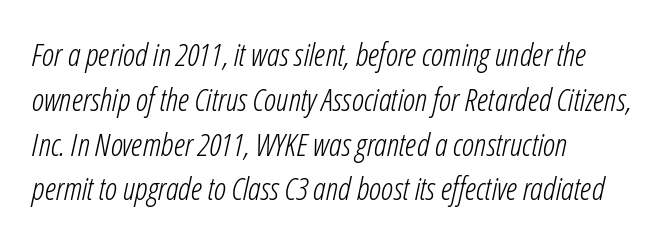
{"italic": "yes", "lean": "right", "slant_degrees": 12, "bold": "no", "weight": "light", "width": "condensed", "stroke_contrast": "low", "x_height": "medium", "monospaced": "no", "underline": "no", "align": "left", "line_spacing": "normal", "line_spacing_ratio": 1.4, "letter_spacing": "normal", "letter_spacing_em": 0.0, "glyph_px": 32}
